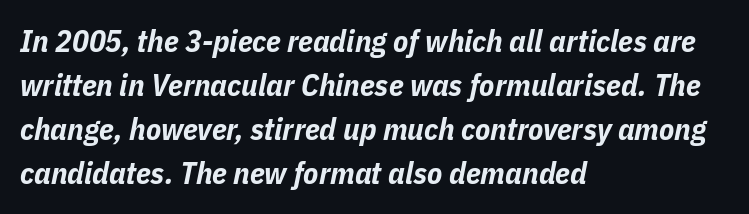
The image shows 31 px bold, condensed type, italic (leaning right); set left-aligned, normal line spacing (1.42x), normal letter spacing, not underlined; low stroke contrast and a medium x-height.
